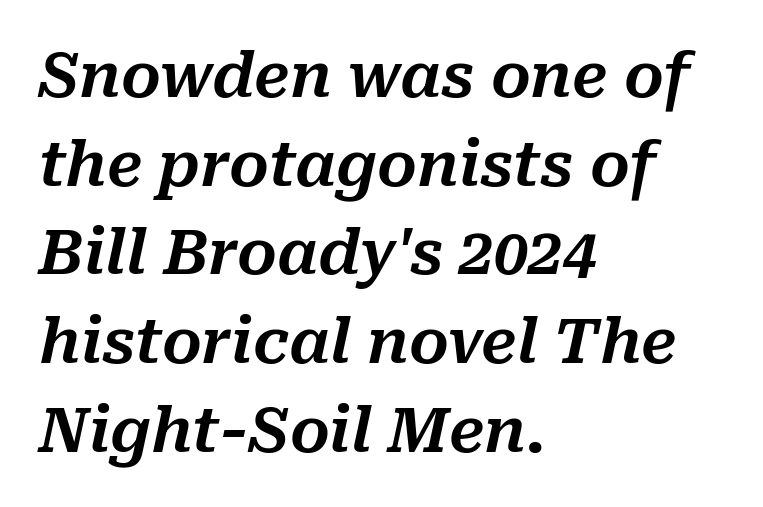
Descender tails drop into unmarked territory. These lines are rendered in a variable-pitch font. Line beginnings align vertically; line endings do not. Is there much room between lines? A standard amount, neither cramped nor airy.
